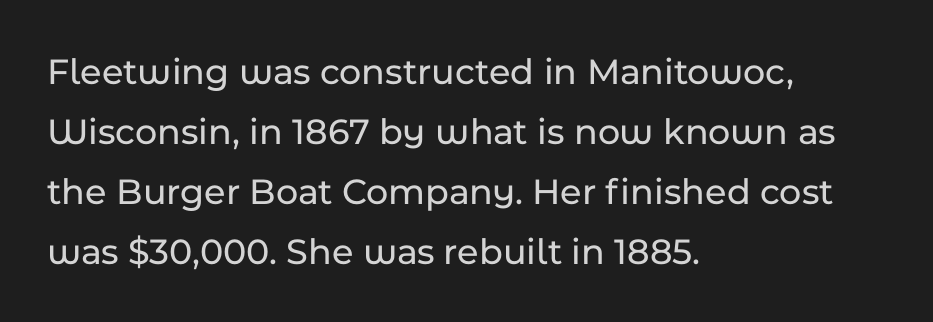
{"serif": "no", "italic": "no", "width": "normal", "stroke_contrast": "low", "x_height": "medium", "monospaced": "no", "underline": "no", "align": "left", "line_spacing": "normal", "line_spacing_ratio": 1.58, "letter_spacing": "normal", "letter_spacing_em": 0.0, "glyph_px": 38}
